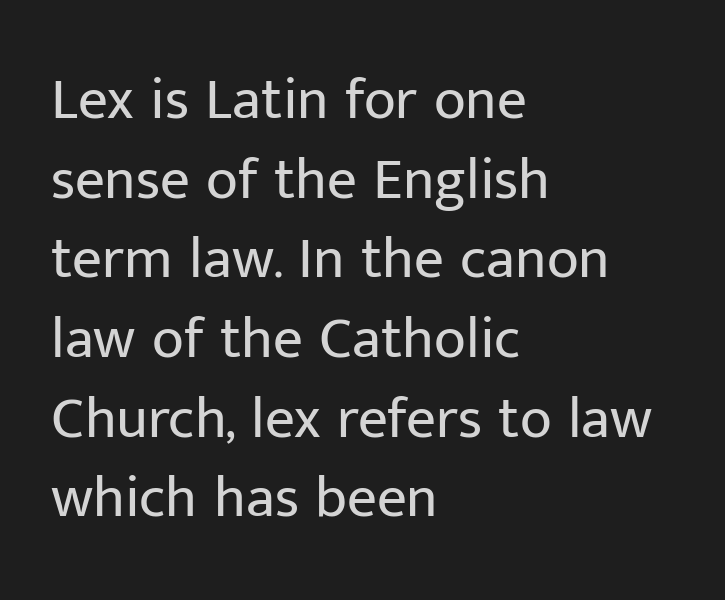
{"serif": "no", "italic": "no", "bold": "no", "weight": "regular", "width": "normal", "stroke_contrast": "low", "x_height": "medium", "monospaced": "no", "underline": "no", "align": "left", "line_spacing": "normal", "line_spacing_ratio": 1.35, "letter_spacing": "normal", "letter_spacing_em": 0.0, "glyph_px": 59}
